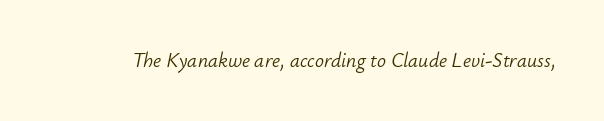
The image shows 20 px text type, italic (leaning right); set normal letter spacing, not underlined.
